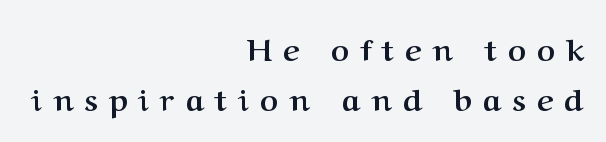
Q: Is the text bold? A: Yes.
Q: Is the text italic (slanted)? A: No, it is upright.
Q: Is the typeface a serif or a sans-serif typeface? A: Serif.
Q: Is the text underlined? A: No.
Q: How is the paragraph aligned? A: Right-aligned.
Q: Is the spacing between letters normal or unusually wide? A: Unusually wide.
Q: Is the spacing between lines tight, normal or loose? A: Normal.
Q: Width (condensed, normal, or wide)? A: Normal.
Q: Stroke contrast? A: Medium.
Q: x-height? A: Medium.
Q: Monospaced? A: No.
